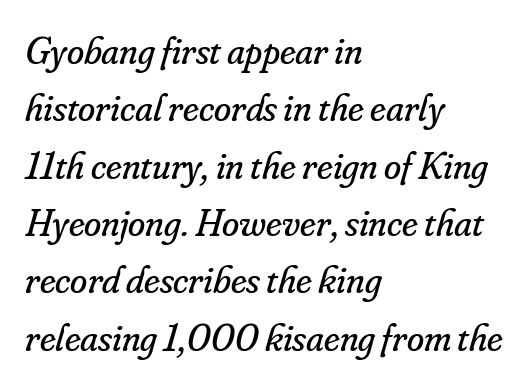
Q: Is the text bold? A: No.
Q: Is the text italic (slanted)? A: Yes, it leans right by about 16 degrees.
Q: Is the typeface a serif or a sans-serif typeface? A: Serif.
Q: Is the text underlined? A: No.
Q: How is the paragraph aligned? A: Left-aligned.
Q: Is the spacing between letters normal or unusually wide? A: Normal.
Q: Is the spacing between lines tight, normal or loose? A: Normal.
Q: Width (condensed, normal, or wide)? A: Normal.
Q: Stroke contrast? A: Low.
Q: x-height? A: Small.
Q: Monospaced? A: No.
